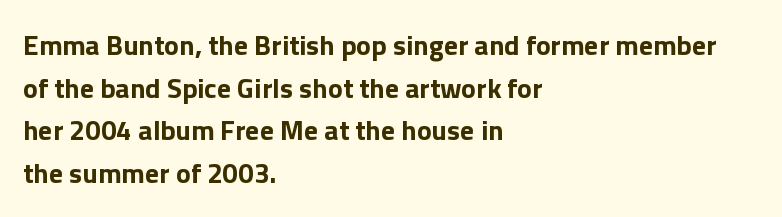
The image shows 28 px bold sans-serif type, upright; set left-aligned, normal line spacing (1.52x), normal letter spacing, not underlined; a medium x-height.
